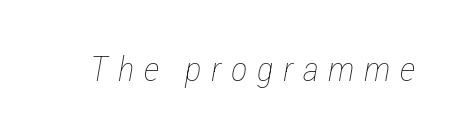
There's an unmistakable incline to the writing here. Heaviness? Minimal to ordinary, like unemphasized prose. The line texture is sparse and dotted thanks to wide tracking. Is this a fixed-width face? No — the glyphs have proportional, varying widths.
